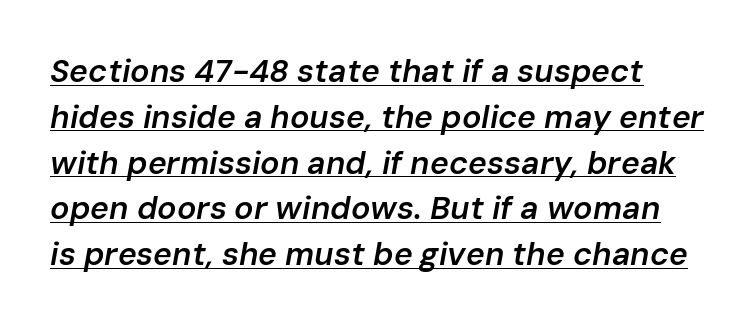
The image shows 32 px semibold type, italic (leaning right); set normal line spacing (1.43x), normal letter spacing, underlined; low stroke contrast and a medium x-height.
